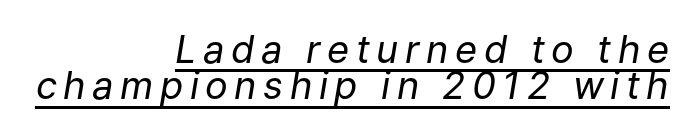
{"italic": "yes", "lean": "right", "slant_degrees": 9, "bold": "no", "weight": "regular", "width": "normal", "stroke_contrast": "low", "x_height": "medium", "monospaced": "no", "underline": "yes", "align": "right", "line_spacing": "tight", "line_spacing_ratio": 0.96, "glyph_px": 38}
